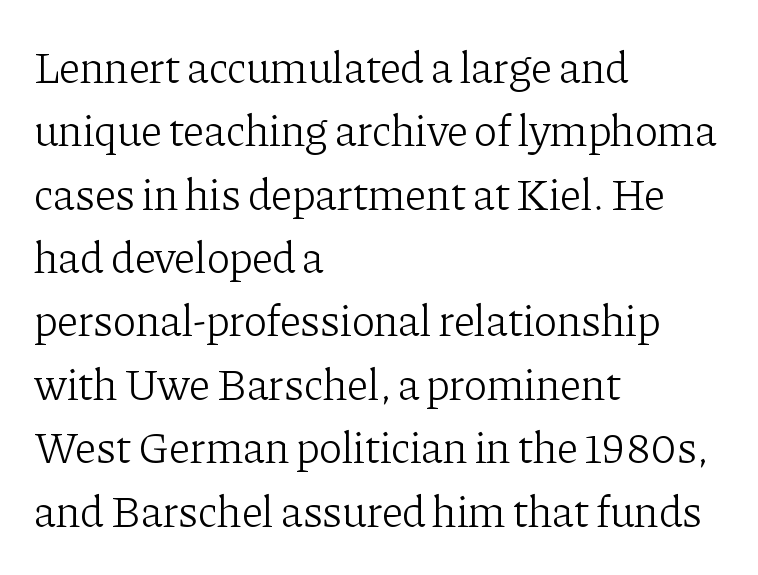
The image shows 44 px light serif type, upright; set left-aligned, normal line spacing (1.44x), normal letter spacing, not underlined; low stroke contrast and a medium x-height.
